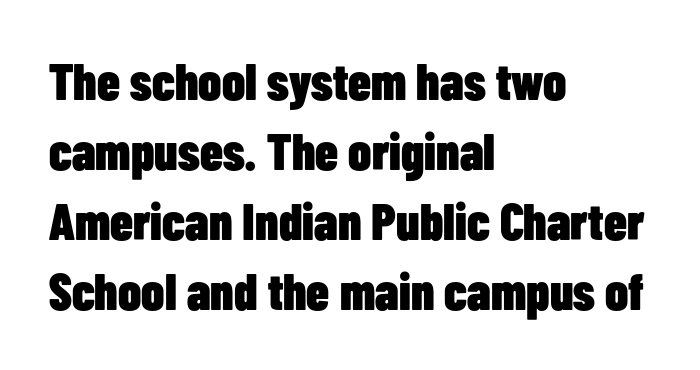
The image shows 51 px heavy, condensed sans-serif type, upright; set left-aligned, normal line spacing (1.37x), normal letter spacing, not underlined; low stroke contrast and a medium x-height.
